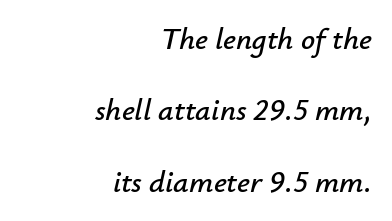
The image shows 31 px text type, italic (leaning right); set right-aligned, loose line spacing (2.3x), normal letter spacing, not underlined; low stroke contrast and a small x-height.
